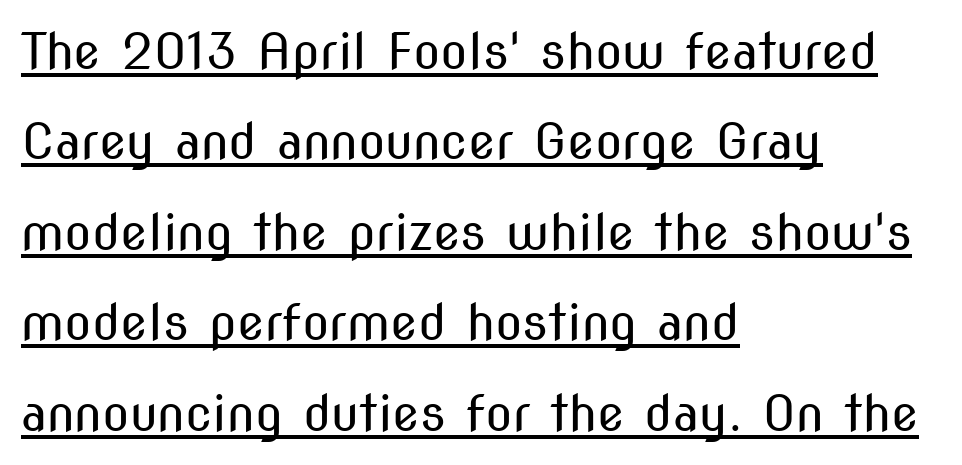
The image shows 50 px regular-weight, condensed sans-serif type, upright; set left-aligned, line spacing 1.81x, normal letter spacing, underlined; medium stroke contrast and a medium x-height.
